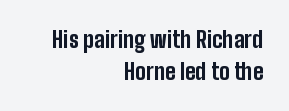
The image shows 22 px bold type, upright; set right-aligned, normal line spacing (1.45x), normal letter spacing, not underlined.
